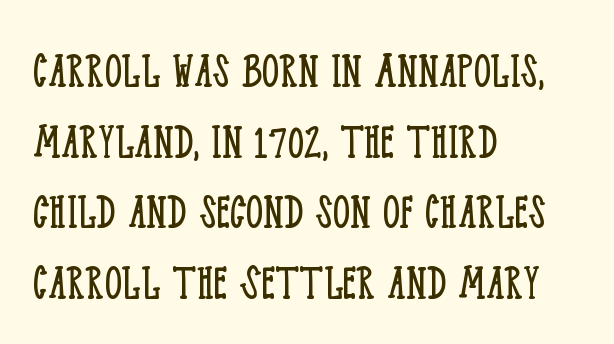
{"serif": "yes", "italic": "no", "bold": "no", "weight": "light", "width": "condensed", "stroke_contrast": "low", "x_height": "large", "monospaced": "no", "underline": "no", "align": "left", "line_spacing": "normal", "line_spacing_ratio": 1.31, "letter_spacing": "normal", "letter_spacing_em": 0.0, "glyph_px": 54}
